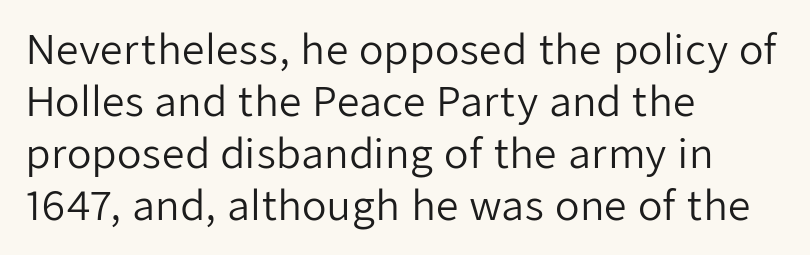
{"serif": "no", "italic": "no", "bold": "no", "weight": "regular", "width": "normal", "stroke_contrast": "low", "x_height": "medium", "monospaced": "no", "underline": "no", "align": "left", "line_spacing": "normal", "line_spacing_ratio": 1.3, "letter_spacing": "normal", "letter_spacing_em": 0.0, "glyph_px": 40}
